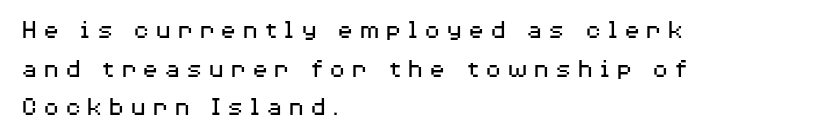
The image shows 27 px text type, upright; set left-aligned, normal line spacing (1.43x), unusually wide letter spacing (+0.2 em), not underlined.
